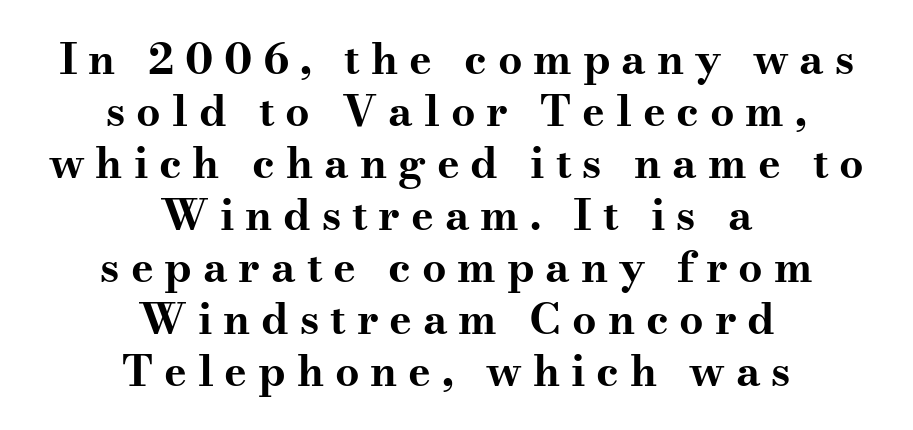
The image shows 43 px bold, wide serif type, upright; set centered, line spacing 1.21x, unusually wide letter spacing (+0.25 em), not underlined; medium stroke contrast and a small x-height.
